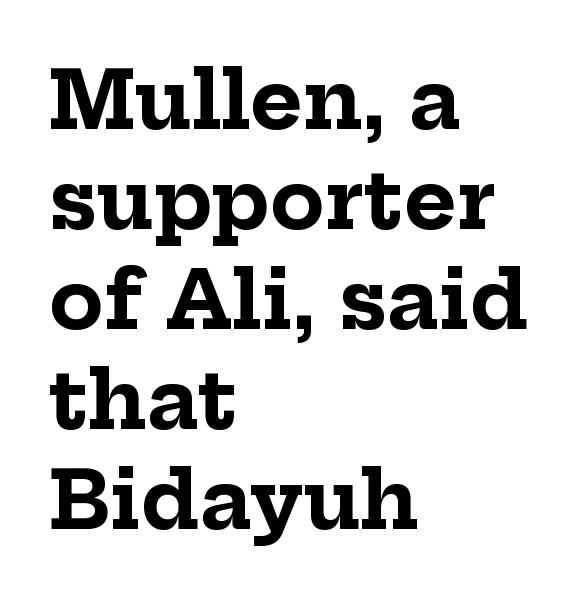
The image shows 80 px bold serif type, upright; set left-aligned, normal line spacing (1.25x), normal letter spacing, not underlined; low stroke contrast and a medium x-height.
